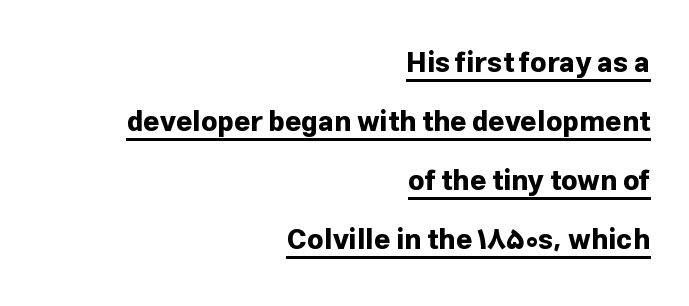
The image shows 28 px bold sans-serif type, upright; set right-aligned, loose line spacing (2.11x), normal letter spacing, underlined; low stroke contrast and a medium x-height.
